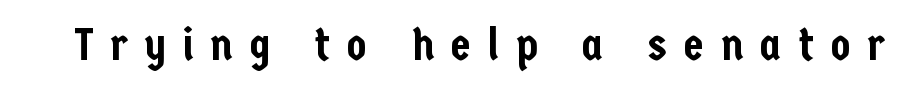
The image shows 46 px condensed sans-serif type, upright; set unusually wide letter spacing (+0.36 em), not underlined; low stroke contrast and a medium x-height.
